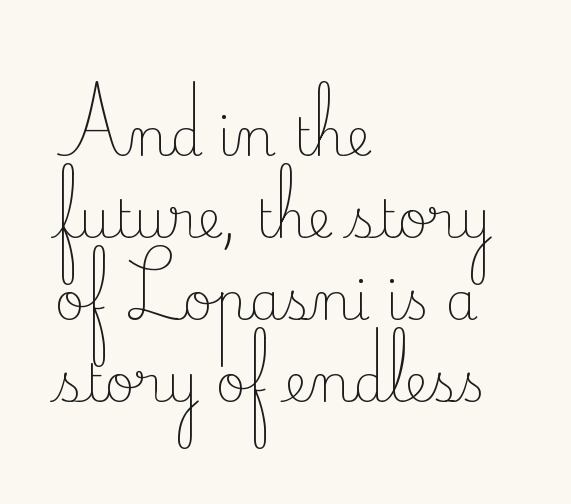
Q: Is the text bold? A: No.
Q: Is the text italic (slanted)? A: No, it is upright.
Q: Is the typeface a serif or a sans-serif typeface? A: Serif.
Q: Is the text underlined? A: No.
Q: How is the paragraph aligned? A: Left-aligned.
Q: Is the spacing between letters normal or unusually wide? A: Normal.
Q: Is the spacing between lines tight, normal or loose? A: Normal.
Q: Width (condensed, normal, or wide)? A: Normal.
Q: Stroke contrast? A: Low.
Q: x-height? A: Small.
Q: Monospaced? A: No.
